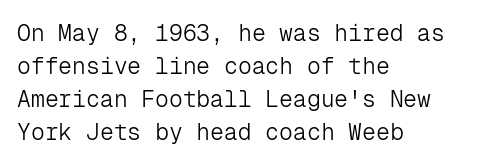
Q: Is the text bold? A: No.
Q: Is the text italic (slanted)? A: No, it is upright.
Q: Is the text underlined? A: No.
Q: How is the paragraph aligned? A: Left-aligned.
Q: Is the spacing between letters normal or unusually wide? A: Normal.
Q: Is the spacing between lines tight, normal or loose? A: Normal.
